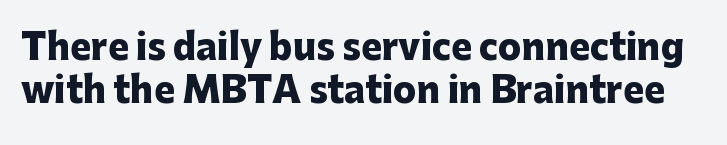
{"serif": "no", "italic": "no", "bold": "yes", "weight": "heavy", "width": "normal", "stroke_contrast": "low", "x_height": "medium", "monospaced": "no", "underline": "no", "line_spacing_ratio": 1.23, "letter_spacing": "normal", "letter_spacing_em": 0.0, "glyph_px": 35}
